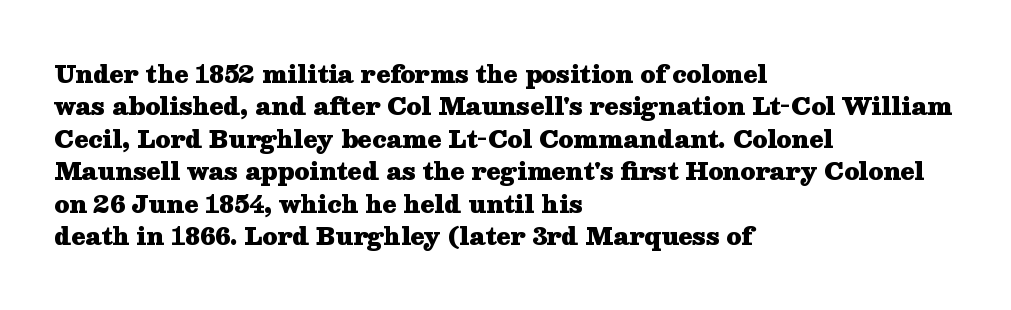
The image shows 23 px bold type, upright; set left-aligned, normal line spacing (1.41x), normal letter spacing, not underlined.
